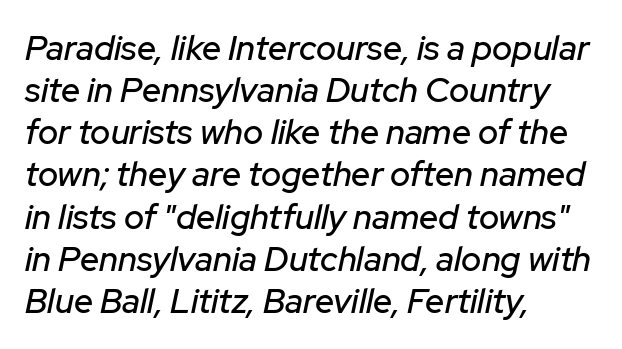
Q: Is the text italic (slanted)? A: Yes, it leans right by about 12 degrees.
Q: Is the text underlined? A: No.
Q: How is the paragraph aligned? A: Left-aligned.
Q: Is the spacing between letters normal or unusually wide? A: Normal.
Q: Width (condensed, normal, or wide)? A: Normal.
Q: Stroke contrast? A: Low.
Q: x-height? A: Medium.
Q: Monospaced? A: No.
